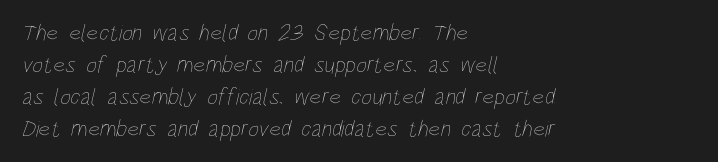
Q: Is the text bold? A: No.
Q: Is the text underlined? A: No.
Q: How is the paragraph aligned? A: Left-aligned.
Q: Is the spacing between letters normal or unusually wide? A: Normal.
Q: Is the spacing between lines tight, normal or loose? A: Normal.
